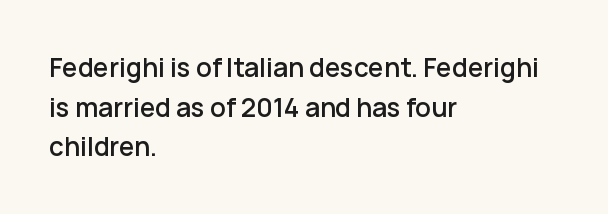
Q: Is the text italic (slanted)? A: No, it is upright.
Q: Is the text underlined? A: No.
Q: How is the paragraph aligned? A: Left-aligned.
Q: Is the spacing between letters normal or unusually wide? A: Normal.
Q: Is the spacing between lines tight, normal or loose? A: Normal.
